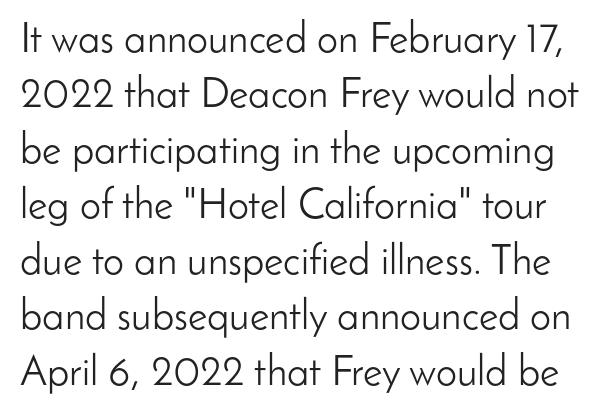
Q: Is the text bold? A: No.
Q: Is the text italic (slanted)? A: No, it is upright.
Q: Is the typeface a serif or a sans-serif typeface? A: Sans-serif.
Q: Is the text underlined? A: No.
Q: Is the spacing between letters normal or unusually wide? A: Normal.
Q: Is the spacing between lines tight, normal or loose? A: Normal.
Q: Width (condensed, normal, or wide)? A: Normal.
Q: Stroke contrast? A: Low.
Q: x-height? A: Small.
Q: Monospaced? A: No.
